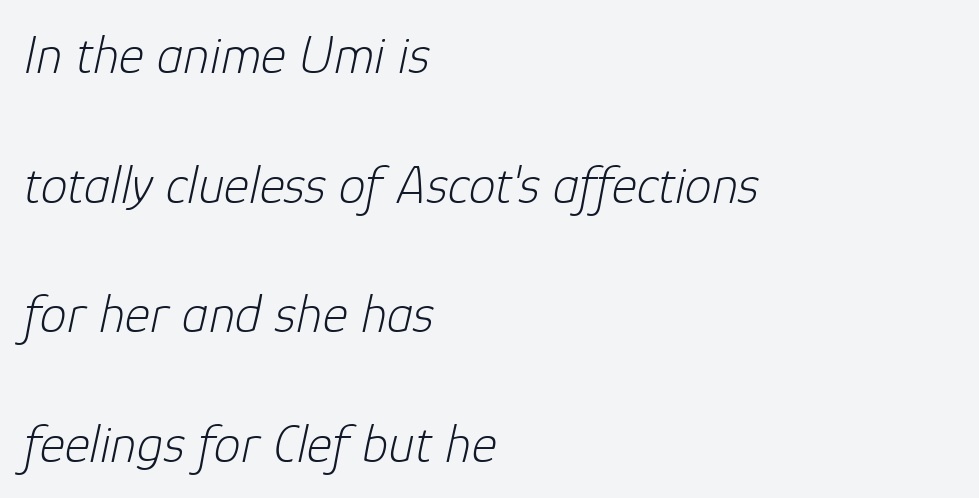
The image shows 54 px light type, italic (leaning right); set left-aligned, loose line spacing (2.4x), normal letter spacing, not underlined; low stroke contrast and a medium x-height.
